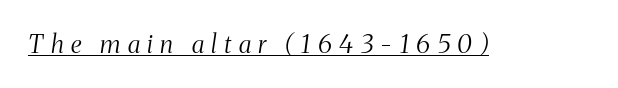
Q: Is the text bold? A: No.
Q: Is the text italic (slanted)? A: Yes, it leans right by about 8 degrees.
Q: Is the text underlined? A: Yes.
Q: Is the spacing between letters normal or unusually wide? A: Unusually wide.
